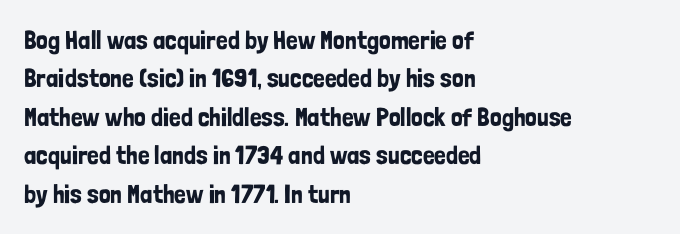
{"italic": "no", "underline": "no", "align": "left", "line_spacing": "normal", "line_spacing_ratio": 1.48, "letter_spacing": "normal", "letter_spacing_em": 0.0, "glyph_px": 26}
